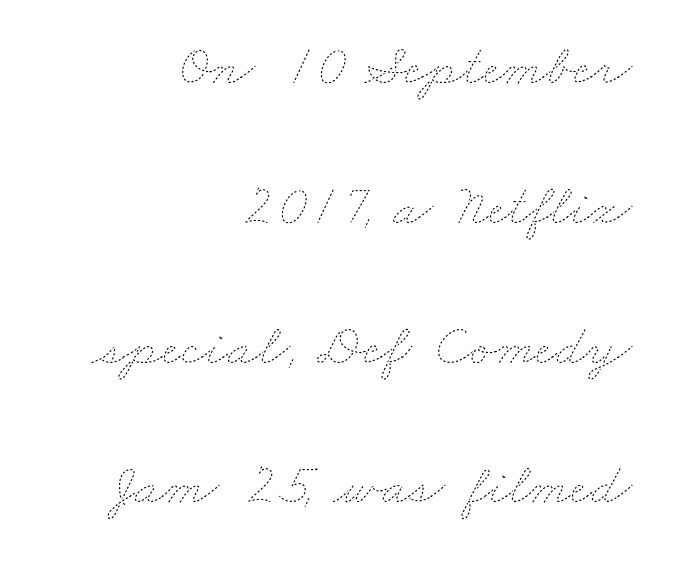
{"bold": "no", "weight": "thin", "width": "wide", "stroke_contrast": "low", "x_height": "small", "monospaced": "no", "underline": "no", "align": "right", "line_spacing": "loose", "line_spacing_ratio": 2.41, "letter_spacing": "normal", "letter_spacing_em": 0.0, "glyph_px": 58}
